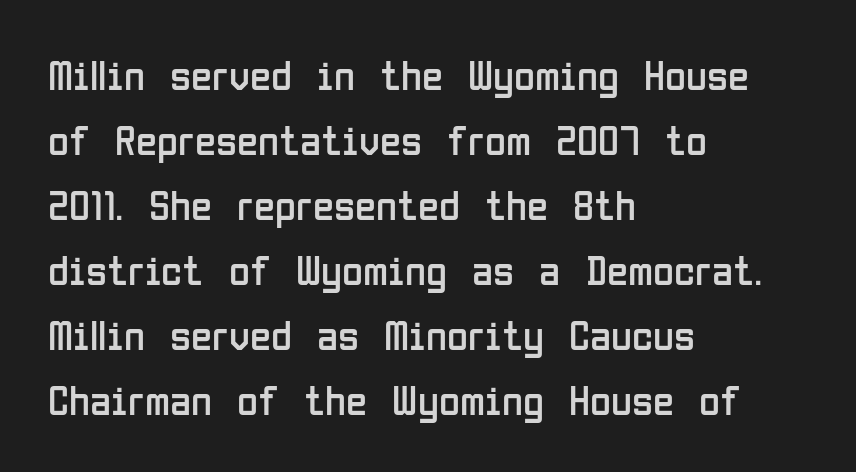
The image shows 43 px regular-weight, condensed sans-serif type, upright; set left-aligned, normal line spacing (1.51x), normal letter spacing, not underlined; low stroke contrast and a medium x-height.
